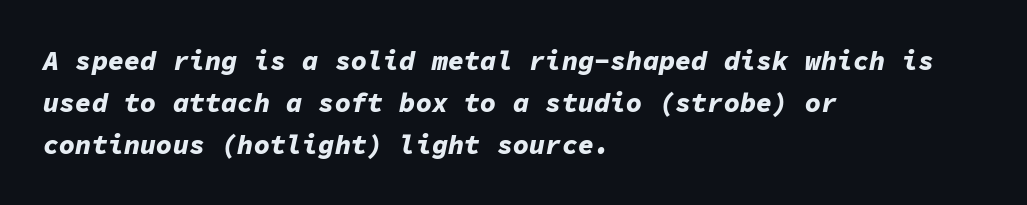
Whoever set this chose a conventional vertical rhythm. Tracking value appears to be zero — textbook default spacing. Underline: absent. As a designer I'd log this as weight 700, bold.
